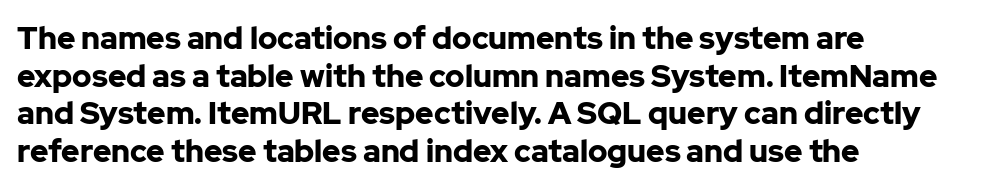
Q: Is the text bold? A: Yes.
Q: Is the text italic (slanted)? A: No, it is upright.
Q: Is the typeface a serif or a sans-serif typeface? A: Sans-serif.
Q: Is the text underlined? A: No.
Q: How is the paragraph aligned? A: Left-aligned.
Q: Is the spacing between letters normal or unusually wide? A: Normal.
Q: Width (condensed, normal, or wide)? A: Normal.
Q: Stroke contrast? A: Low.
Q: x-height? A: Medium.
Q: Monospaced? A: No.
